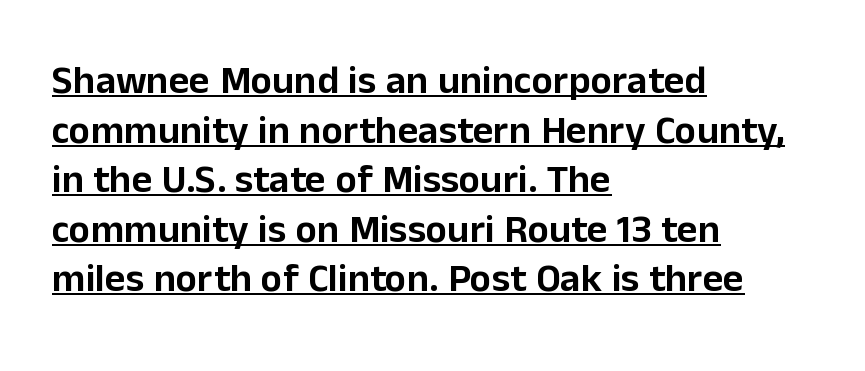
The image shows 40 px sans-serif type, upright; set left-aligned, line spacing 1.24x, normal letter spacing, underlined; low stroke contrast and a medium x-height.
